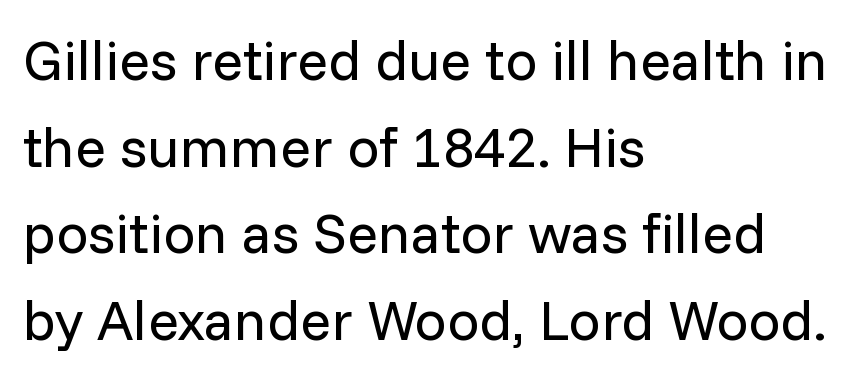
Q: Is the text bold? A: No.
Q: Is the text italic (slanted)? A: No, it is upright.
Q: Is the typeface a serif or a sans-serif typeface? A: Sans-serif.
Q: Is the text underlined? A: No.
Q: How is the paragraph aligned? A: Left-aligned.
Q: Is the spacing between letters normal or unusually wide? A: Normal.
Q: Is the spacing between lines tight, normal or loose? A: Normal.
Q: Width (condensed, normal, or wide)? A: Normal.
Q: Stroke contrast? A: Low.
Q: x-height? A: Medium.
Q: Monospaced? A: No.
